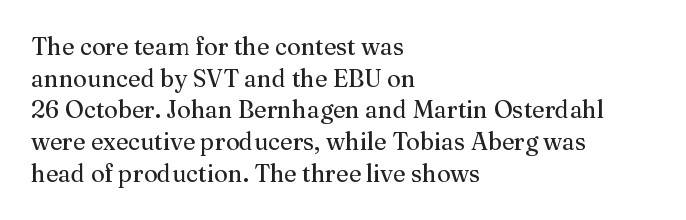
The image shows 24 px text type, upright; set left-aligned, normal line spacing (1.32x), normal letter spacing, not underlined.
